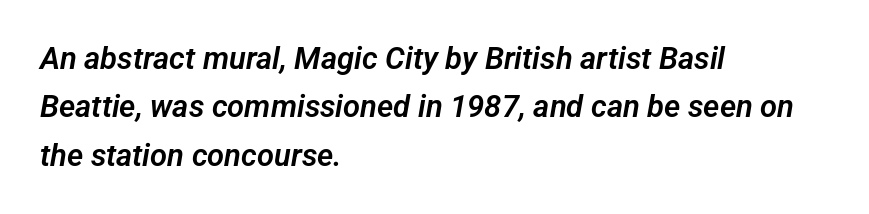
Q: Is the typeface a serif or a sans-serif typeface? A: Sans-serif.
Q: Is the text underlined? A: No.
Q: How is the paragraph aligned? A: Left-aligned.
Q: Is the spacing between letters normal or unusually wide? A: Normal.
Q: Is the spacing between lines tight, normal or loose? A: Normal.
Q: Width (condensed, normal, or wide)? A: Normal.
Q: Stroke contrast? A: Low.
Q: x-height? A: Medium.
Q: Monospaced? A: No.
